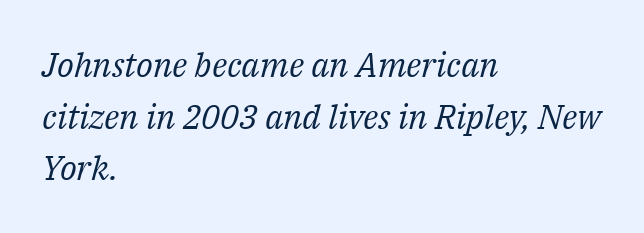
Q: Is the text bold? A: No.
Q: Is the text italic (slanted)? A: Yes, it leans right by about 14 degrees.
Q: Is the typeface a serif or a sans-serif typeface? A: Serif.
Q: Is the text underlined? A: No.
Q: How is the paragraph aligned? A: Left-aligned.
Q: Is the spacing between letters normal or unusually wide? A: Normal.
Q: Is the spacing between lines tight, normal or loose? A: Normal.
Q: Width (condensed, normal, or wide)? A: Normal.
Q: Stroke contrast? A: Medium.
Q: x-height? A: Medium.
Q: Monospaced? A: No.
